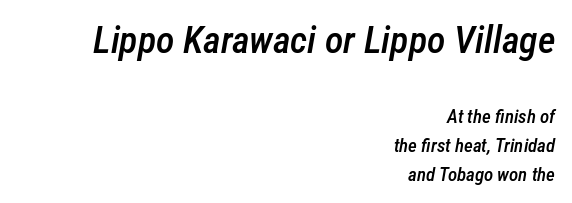
Q: Is the text bold? A: Semi-bold.
Q: Is the text italic (slanted)? A: Yes, it leans right by about 12 degrees.
Q: Is the text underlined? A: No.
Q: How is the paragraph aligned? A: Right-aligned.
Q: Is the spacing between letters normal or unusually wide? A: Normal.
Q: Is the spacing between lines tight, normal or loose? A: Normal.
Q: Which block of text is set in a larger size, the first (top) or the second (bottom)? A: The first (top) one.
Q: Width (condensed, normal, or wide)? A: Condensed.
Q: Stroke contrast? A: Low.
Q: x-height? A: Medium.
Q: Monospaced? A: No.
